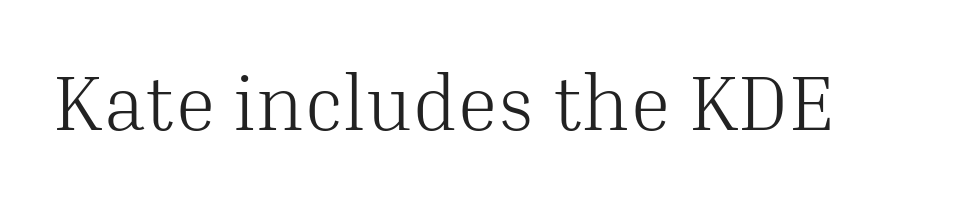
Observe the serifs anchoring each vertical stroke in this sample. No extra tracking has been applied to these lines. Rule under the text: the space is simply empty. Counters stay open thanks to moderate or lighter strokes.
